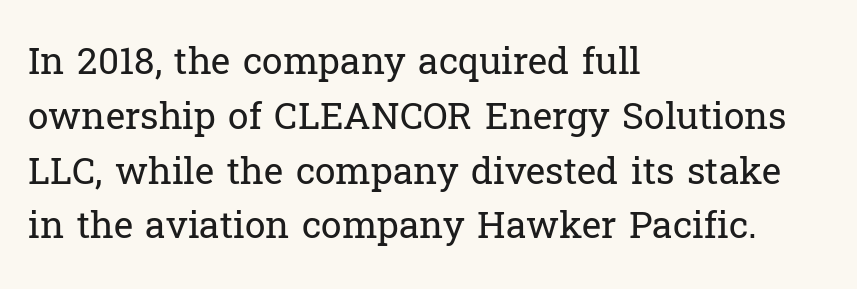
The typesetter chose a ragged-right arrangement here. Note the varied advance widths — an 'i' is clearly narrower than an 'm'. A typesetter would label this face a serif. Quick note: not italic, upright. Unmarked baselines from the first word to the last. Leading: standard.
